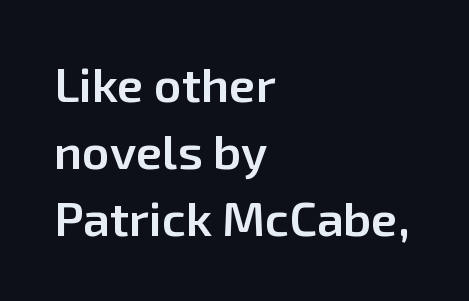
Q: Is the text bold? A: Semi-bold.
Q: Is the text italic (slanted)? A: No, it is upright.
Q: Is the typeface a serif or a sans-serif typeface? A: Sans-serif.
Q: Is the text underlined? A: No.
Q: How is the paragraph aligned? A: Left-aligned.
Q: Is the spacing between letters normal or unusually wide? A: Normal.
Q: Is the spacing between lines tight, normal or loose? A: Normal.
Q: Width (condensed, normal, or wide)? A: Normal.
Q: Stroke contrast? A: Low.
Q: x-height? A: Medium.
Q: Monospaced? A: No.
